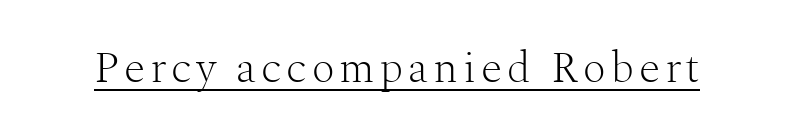
The image shows 44 px light serif type, upright; set underlined; medium stroke contrast and a medium x-height.
